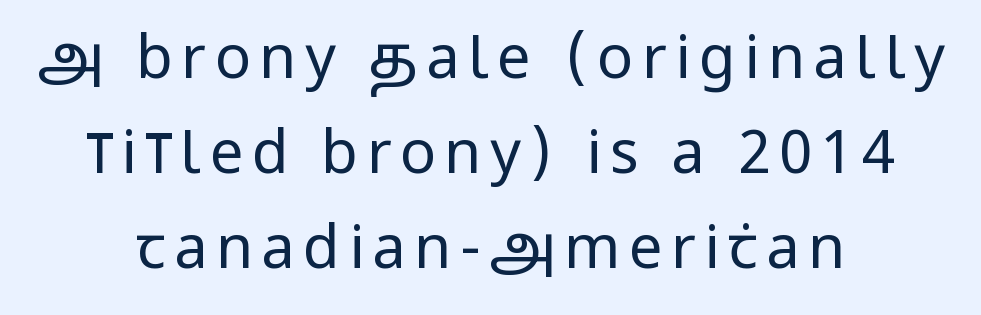
{"serif": "no", "italic": "no", "bold": "no", "weight": "regular", "width": "condensed", "stroke_contrast": "low", "x_height": "large", "monospaced": "no", "underline": "no", "align": "center", "line_spacing": "normal", "line_spacing_ratio": 1.58, "glyph_px": 60}
